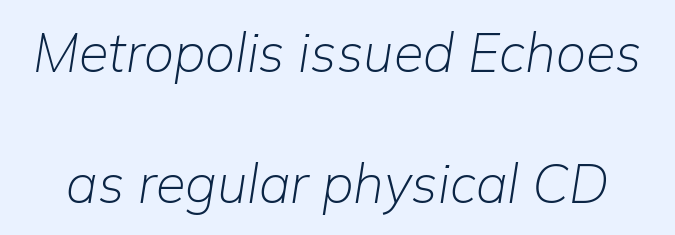
Q: Is the text bold? A: No.
Q: Is the text italic (slanted)? A: Yes, it leans right by about 9 degrees.
Q: Is the text underlined? A: No.
Q: Is the spacing between letters normal or unusually wide? A: Normal.
Q: Is the spacing between lines tight, normal or loose? A: Loose.
Q: Width (condensed, normal, or wide)? A: Normal.
Q: Stroke contrast? A: Low.
Q: x-height? A: Medium.
Q: Monospaced? A: No.
